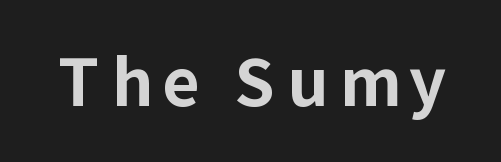
Just letters on the line, the space beneath them empty. Typographic density is high because the face is bold. These lines are rendered in a variable-pitch font. In terms of posture, this sample is upright. Note: no serifs on the glyphs.
